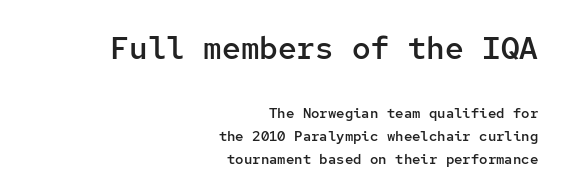
Q: Is the text bold? A: Semi-bold.
Q: Is the text italic (slanted)? A: No, it is upright.
Q: Is the typeface a serif or a sans-serif typeface? A: Sans-serif.
Q: Is the text underlined? A: No.
Q: How is the paragraph aligned? A: Right-aligned.
Q: Is the spacing between letters normal or unusually wide? A: Normal.
Q: Is the spacing between lines tight, normal or loose? A: Normal.
Q: Which block of text is set in a larger size, the first (top) or the second (bottom)? A: The first (top) one.
Q: Width (condensed, normal, or wide)? A: Normal.
Q: Stroke contrast? A: Low.
Q: x-height? A: Medium.
Q: Monospaced? A: Yes.
